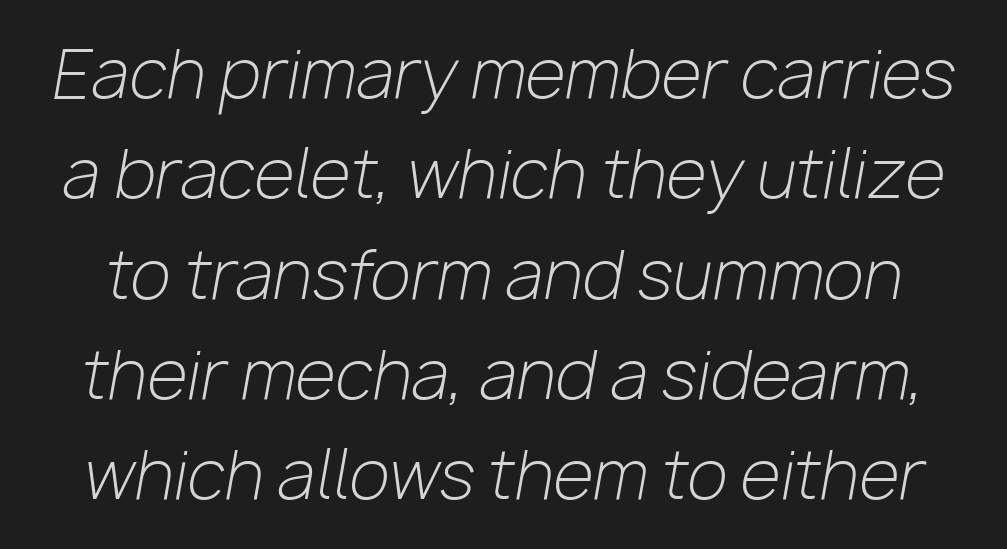
Weight: regular or lighter. This rendering leaves character spacing at its baseline value. Quick note: italic. Note the varied advance widths — an 'i' is clearly narrower than an 'm'. Glance below the letters and you will spot only blank space. Line spacing here is normal.
